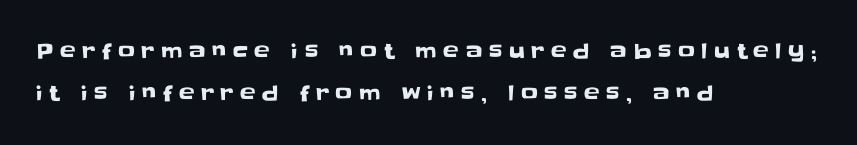
Underline: absent. A great deal of white space separates one row of letters from the next. The passage shown has open, widely tracked lettering throughout. Vertical strokes here are truly vertical.
